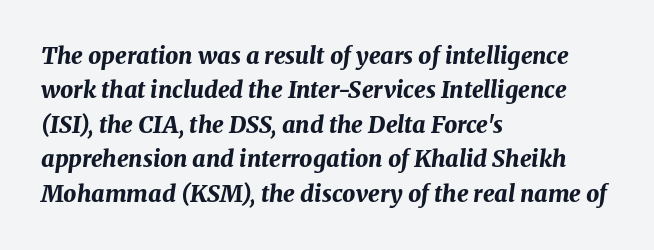
The image shows 23 px bold type, italic (leaning right); set left-aligned, normal line spacing (1.5x), normal letter spacing, not underlined.
